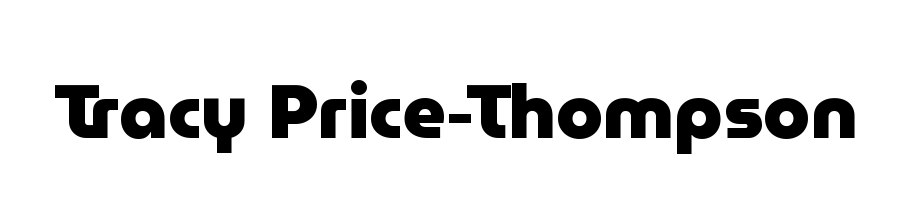
These lines keep a tight, regular rhythm from letter to letter. The type sits square on the baseline with zero lean. Descenders hang freely into open space. The characters look thick and weighty, a clear bold.
